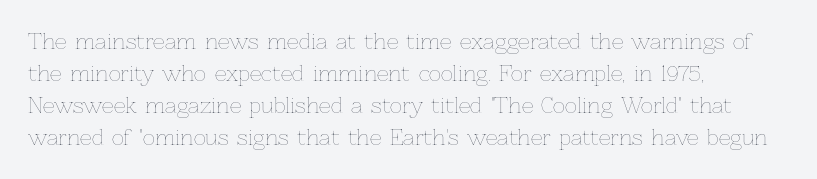
Vertical strokes here are truly vertical. The paragraph has a hard left edge and a soft right edge. The rendering uses a moderate line-height, typical for paragraphs. The cut favours lightness, reaching ordinary text weight at its darkest.
